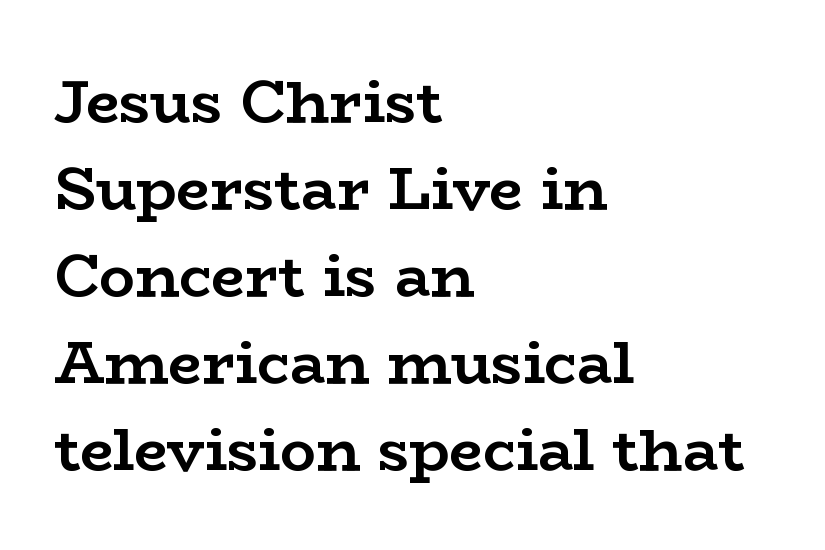
{"serif": "yes", "italic": "no", "bold": "yes", "weight": "semibold", "width": "wide", "stroke_contrast": "low", "x_height": "medium", "monospaced": "no", "underline": "no", "align": "left", "line_spacing": "normal", "line_spacing_ratio": 1.45, "letter_spacing": "normal", "letter_spacing_em": 0.0, "glyph_px": 60}
